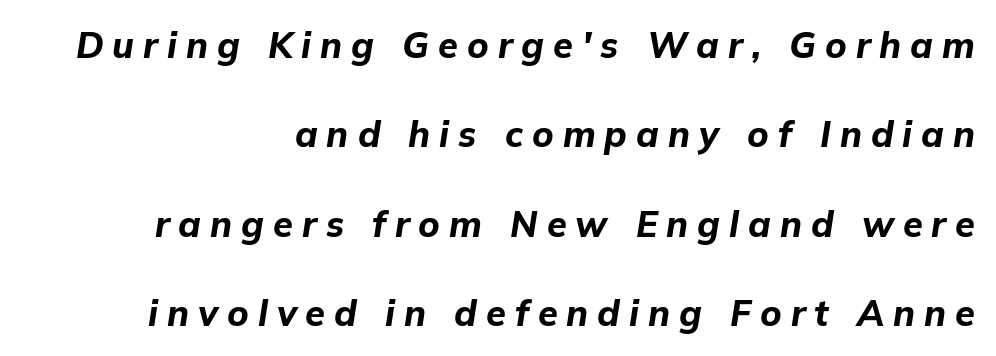
Q: Is the text bold? A: Yes.
Q: Is the text italic (slanted)? A: Yes, it leans right by about 9 degrees.
Q: Is the text underlined? A: No.
Q: How is the paragraph aligned? A: Right-aligned.
Q: Is the spacing between letters normal or unusually wide? A: Unusually wide.
Q: Is the spacing between lines tight, normal or loose? A: Loose.
Q: Width (condensed, normal, or wide)? A: Normal.
Q: Stroke contrast? A: Low.
Q: x-height? A: Medium.
Q: Monospaced? A: No.
